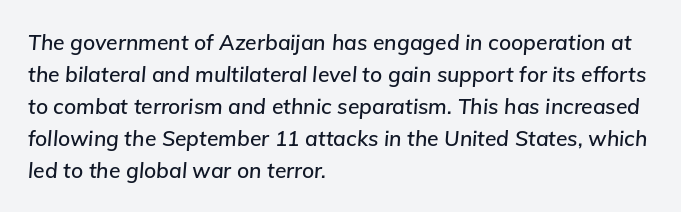
{"italic": "yes", "lean": "right", "slant_degrees": 5, "underline": "no", "align": "left", "line_spacing": "normal", "line_spacing_ratio": 1.52, "letter_spacing": "normal", "letter_spacing_em": 0.0, "glyph_px": 21}
